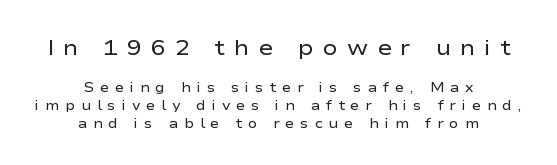
Q: Is the text bold? A: No.
Q: Is the text italic (slanted)? A: No, it is upright.
Q: Is the text underlined? A: No.
Q: How is the paragraph aligned? A: Centered.
Q: Is the spacing between letters normal or unusually wide? A: Unusually wide.
Q: Is the spacing between lines tight, normal or loose? A: Normal.
Q: Which block of text is set in a larger size, the first (top) or the second (bottom)? A: The first (top) one.
